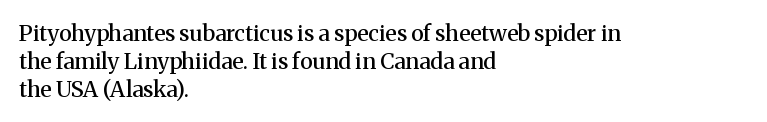
The image shows 22 px text type, upright; set left-aligned, normal line spacing (1.27x), normal letter spacing, not underlined.
